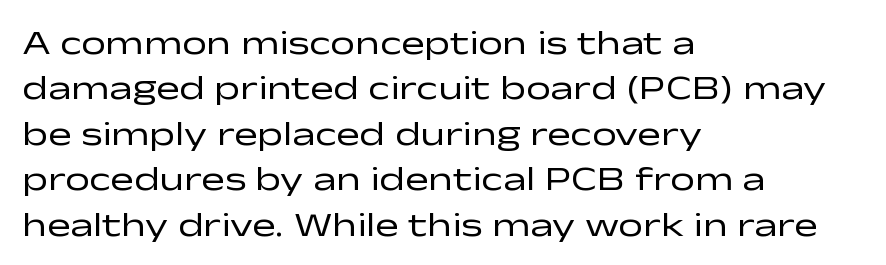
The area under the type is left untouched. The letters stand upright; this is a roman face. Is this a fixed-width face? No — the glyphs have proportional, varying widths. All the whitespace from short lines collects on the right. Standard letterfit; no display-style spreading of the glyphs. The strokes are not fattened; the text isn't bold.
